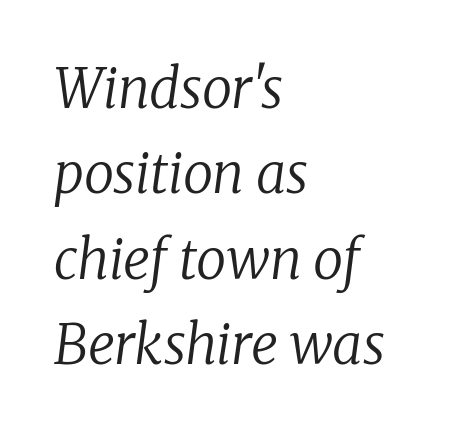
The image shows 54 px regular-weight serif type, italic (leaning right); set left-aligned, normal line spacing (1.58x), normal letter spacing, not underlined; low stroke contrast and a medium x-height.
